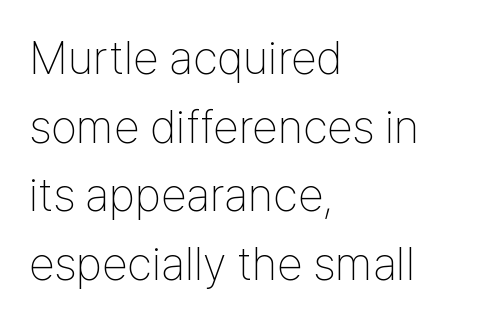
{"serif": "no", "italic": "no", "bold": "no", "weight": "thin", "width": "condensed", "stroke_contrast": "low", "x_height": "medium", "monospaced": "no", "underline": "no", "align": "left", "line_spacing": "normal", "line_spacing_ratio": 1.46, "letter_spacing": "normal", "letter_spacing_em": 0.0, "glyph_px": 47}
